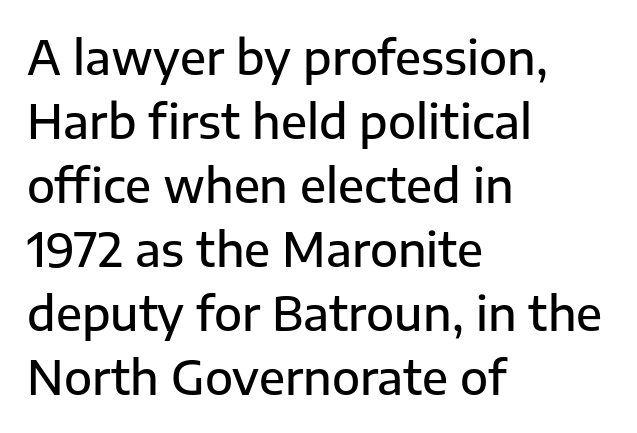
Typographically, this falls in the sans-serif category. A bare baseline throughout the passage. The lettering holds an erect, upright posture throughout. These lines are rendered in a variable-pitch font. Line beginnings align vertically; line endings do not. Spacing between characters is what you'd get straight out of the box.
